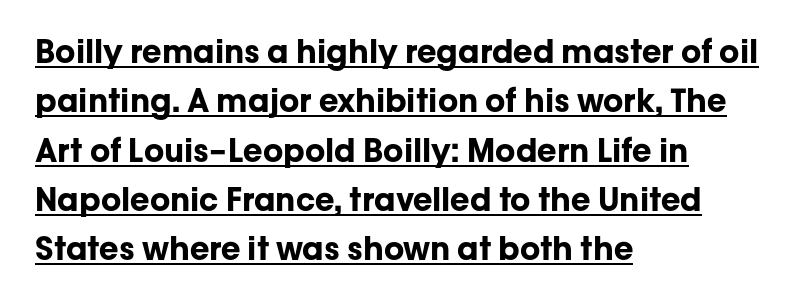
Q: Is the text bold? A: Yes.
Q: Is the text italic (slanted)? A: No, it is upright.
Q: Is the typeface a serif or a sans-serif typeface? A: Sans-serif.
Q: Is the text underlined? A: Yes.
Q: How is the paragraph aligned? A: Left-aligned.
Q: Is the spacing between letters normal or unusually wide? A: Normal.
Q: Is the spacing between lines tight, normal or loose? A: Normal.
Q: Width (condensed, normal, or wide)? A: Normal.
Q: Stroke contrast? A: Low.
Q: x-height? A: Medium.
Q: Monospaced? A: No.
